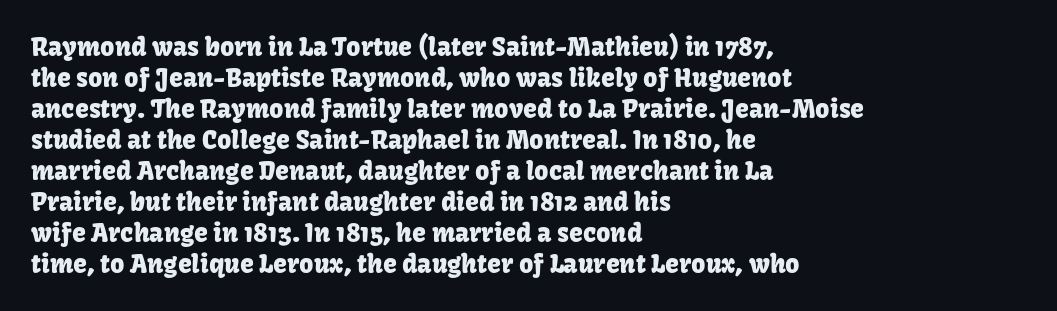
Clear beneath every line of the passage. Is the block centered? No — it sits flush against the left margin. Observe the ordinary spacing: letters are neighbours, not strangers. The letters stand upright; this is a roman face.
